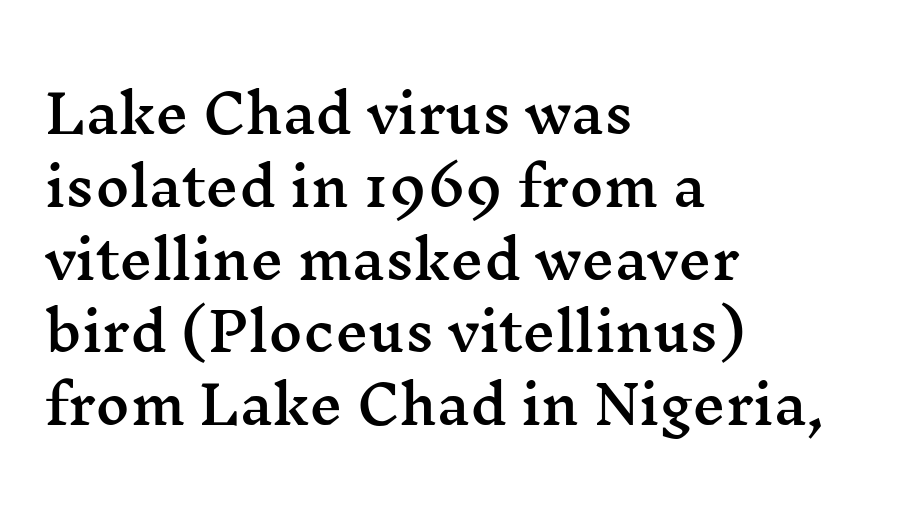
{"serif": "yes", "italic": "no", "width": "wide", "stroke_contrast": "medium", "x_height": "medium", "monospaced": "no", "underline": "no", "align": "left", "line_spacing": "normal", "line_spacing_ratio": 1.4, "letter_spacing": "normal", "letter_spacing_em": 0.0, "glyph_px": 52}
